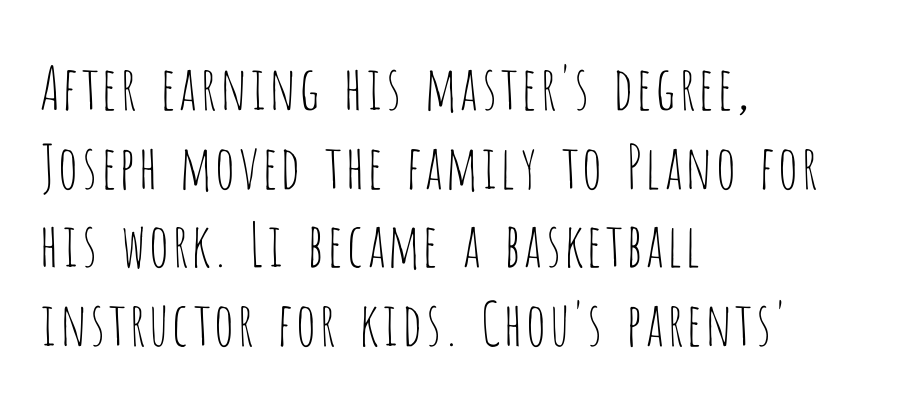
This sample uses an upright cut, with every glyph sitting square on the baseline. Successive baselines arrive at the customary interval. What stands out about the letter spacing? Nothing — it is the standard amount. What kind of face is this? One without serifs — a sans.
